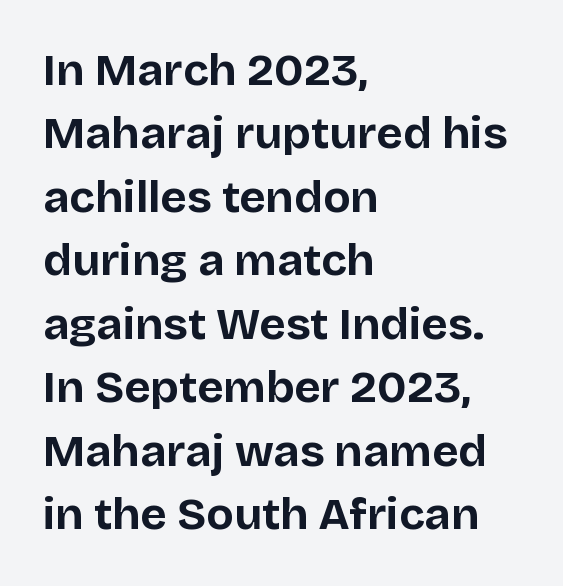
Q: Is the text bold? A: Yes.
Q: Is the text italic (slanted)? A: No, it is upright.
Q: Is the typeface a serif or a sans-serif typeface? A: Sans-serif.
Q: Is the text underlined? A: No.
Q: How is the paragraph aligned? A: Left-aligned.
Q: Is the spacing between letters normal or unusually wide? A: Normal.
Q: Is the spacing between lines tight, normal or loose? A: Normal.
Q: Width (condensed, normal, or wide)? A: Normal.
Q: Stroke contrast? A: Low.
Q: x-height? A: Large.
Q: Monospaced? A: No.
